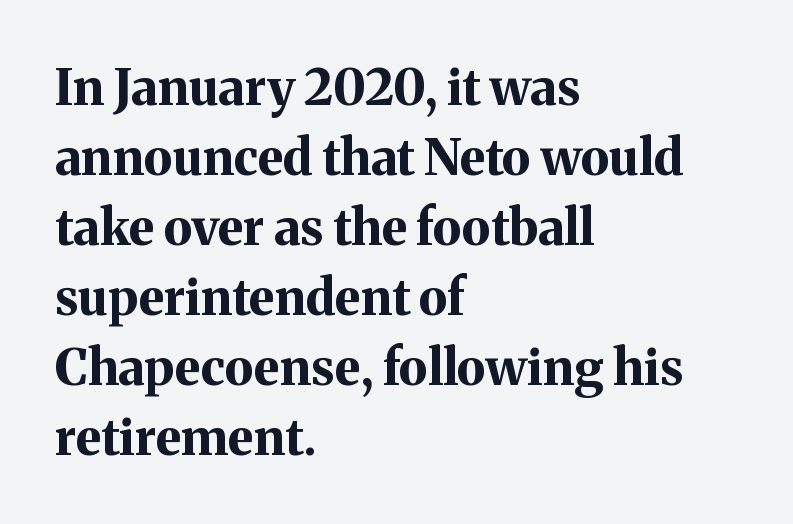
The image shows 50 px bold serif type, upright; set left-aligned, normal line spacing (1.4x), normal letter spacing, not underlined; medium stroke contrast and a medium x-height.
